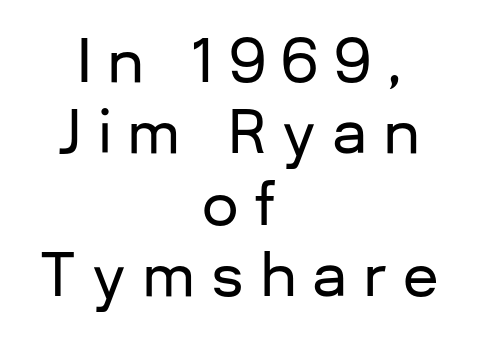
Unlike italic type, these characters show no tilt at all. You could only call the tracking loose — the letters float apart. Words float on clear page, feet unadorned. In CSS terms this would be text-align: center. Nothing sits at the stroke ends, so this counts as sans-serif.
